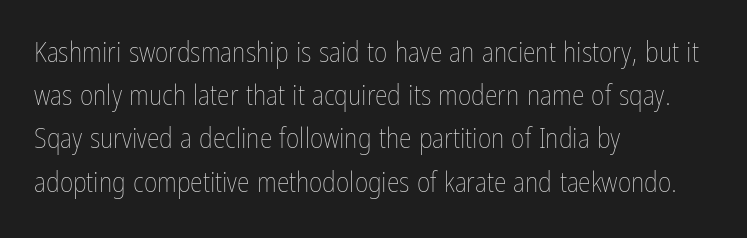
The image shows 29 px thin, condensed type, upright; set left-aligned, normal line spacing (1.49x), normal letter spacing, not underlined; low stroke contrast and a medium x-height.
